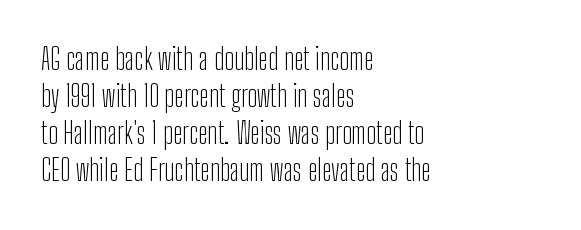
The image shows 29 px light, condensed sans-serif type, upright; set left-aligned, normal line spacing (1.28x), normal letter spacing, not underlined; low stroke contrast and a medium x-height.
